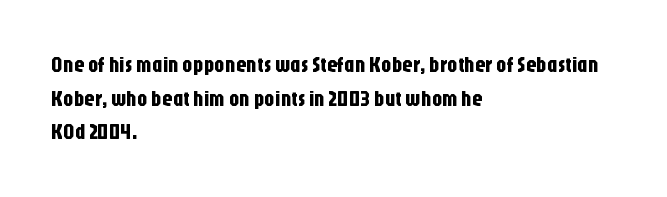
{"italic": "no", "underline": "no", "align": "left", "line_spacing": "normal", "line_spacing_ratio": 1.6, "letter_spacing": "normal", "letter_spacing_em": 0.0, "glyph_px": 21}
